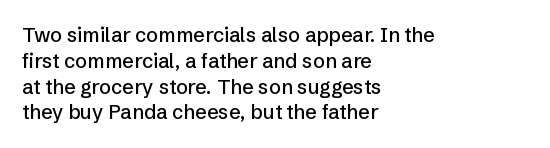
Is there any slant? The stems are plumb. Clear beneath every line of the passage. Nobody touched the tracking dial on this one. Line beginnings align vertically; line endings do not. One glance says typical: line gaps are just what's usual.
